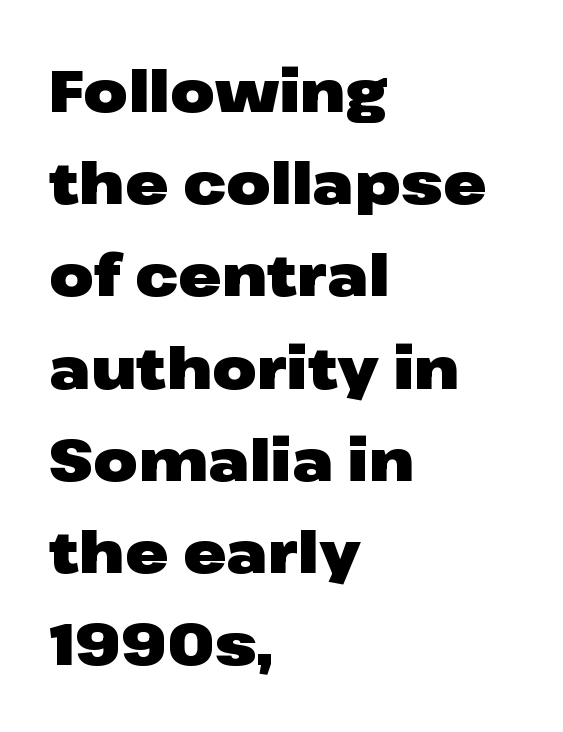
Q: Is the text bold? A: Yes.
Q: Is the text italic (slanted)? A: No, it is upright.
Q: Is the typeface a serif or a sans-serif typeface? A: Sans-serif.
Q: Is the text underlined? A: No.
Q: How is the paragraph aligned? A: Left-aligned.
Q: Is the spacing between letters normal or unusually wide? A: Normal.
Q: Is the spacing between lines tight, normal or loose? A: Normal.
Q: Width (condensed, normal, or wide)? A: Wide.
Q: Stroke contrast? A: Low.
Q: x-height? A: Medium.
Q: Monospaced? A: No.
